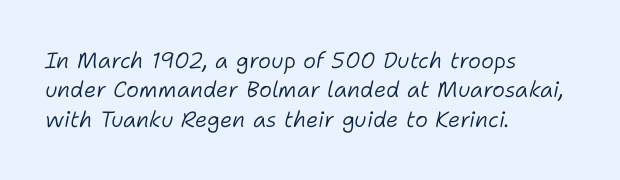
Does extra space separate the letters? No, they use regular spacing. The words here are not underlined. The specimen reads as italic at a glance. The weight would be labelled regular, book, light, or lighter still.
